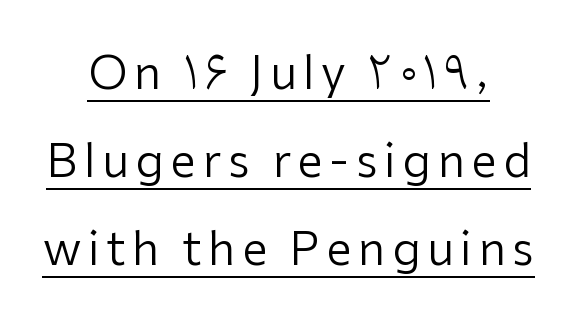
{"serif": "no", "italic": "no", "bold": "no", "weight": "regular", "width": "normal", "stroke_contrast": "low", "x_height": "medium", "monospaced": "no", "underline": "yes", "align": "center", "line_spacing": "loose", "line_spacing_ratio": 1.91, "glyph_px": 46}
